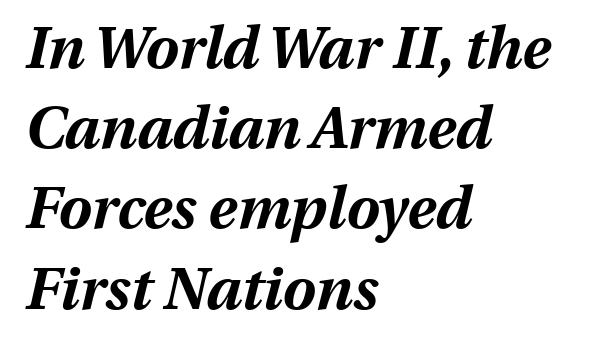
The image shows 59 px bold type, italic (leaning right); set left-aligned, normal line spacing (1.36x), normal letter spacing, not underlined; medium stroke contrast and a medium x-height.
